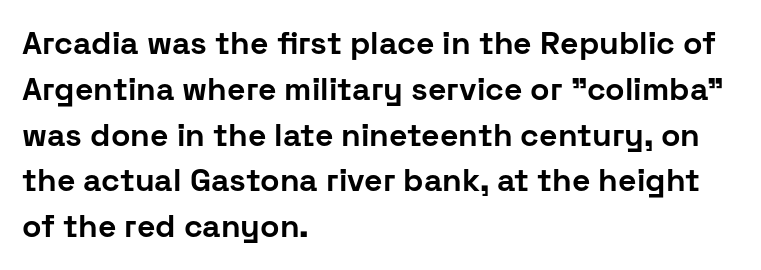
Reading down the block, your eye returns to a fixed left position each line. What stands out about the letter spacing? Nothing — it is the standard amount. The string is rendered with underlining switched off. A typesetter would mark this as roman, not italic.
